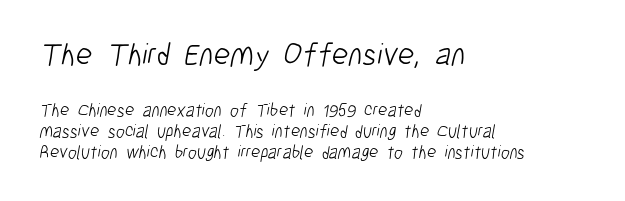
{"serif": "no", "bold": "no", "weight": "light", "width": "condensed", "stroke_contrast": "low", "x_height": "medium", "monospaced": "no", "underline": "no", "align": "left", "line_spacing": "tight", "line_spacing_ratio": 1.15, "letter_spacing": "normal", "letter_spacing_em": 0.0, "larger_block": "first", "size_ratio": 1.78, "glyph_px": 32}
